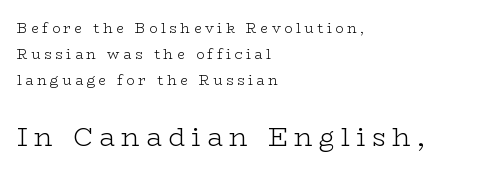
{"italic": "no", "bold": "no", "underline": "no", "align": "left", "line_spacing_ratio": 1.86, "letter_spacing": "wide", "letter_spacing_em": 0.25, "larger_block": "second", "size_ratio": 1.86, "glyph_px": 26}
